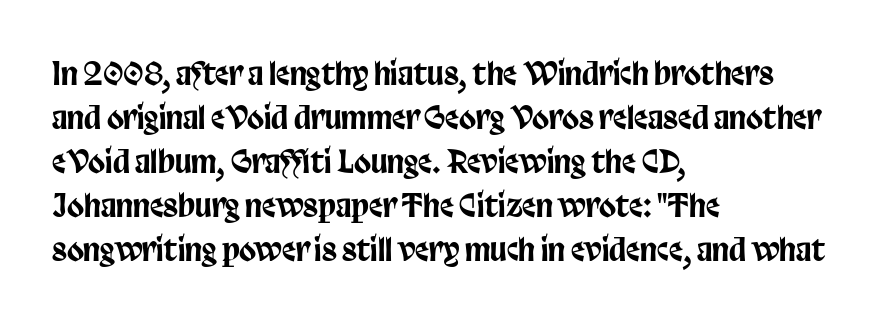
{"serif": "no", "italic": "no", "width": "condensed", "stroke_contrast": "low", "x_height": "large", "monospaced": "no", "underline": "no", "align": "left", "line_spacing": "normal", "line_spacing_ratio": 1.42, "letter_spacing": "normal", "letter_spacing_em": 0.0, "glyph_px": 31}
